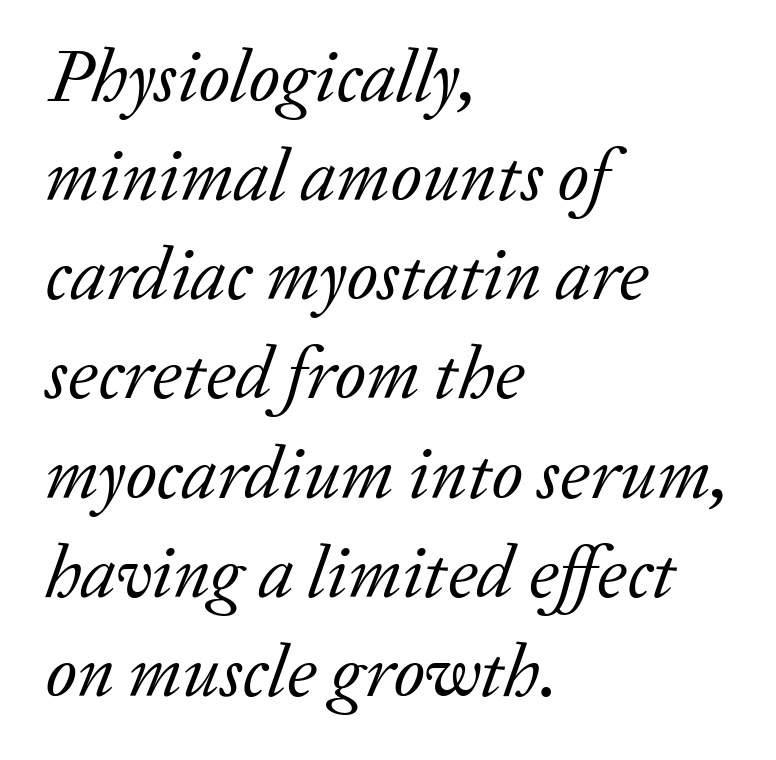
Q: Is the text bold? A: No.
Q: Is the text italic (slanted)? A: Yes, it leans right by about 20 degrees.
Q: Is the typeface a serif or a sans-serif typeface? A: Serif.
Q: Is the text underlined? A: No.
Q: How is the paragraph aligned? A: Left-aligned.
Q: Is the spacing between letters normal or unusually wide? A: Normal.
Q: Is the spacing between lines tight, normal or loose? A: Normal.
Q: Width (condensed, normal, or wide)? A: Normal.
Q: Stroke contrast? A: Low.
Q: x-height? A: Medium.
Q: Monospaced? A: No.
